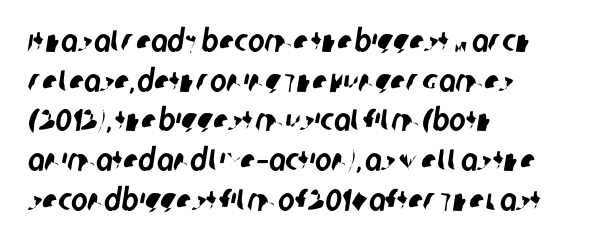
The image shows 31 px condensed sans-serif type; set left-aligned, normal line spacing (1.28x), normal letter spacing, not underlined; low stroke contrast and a large x-height.
